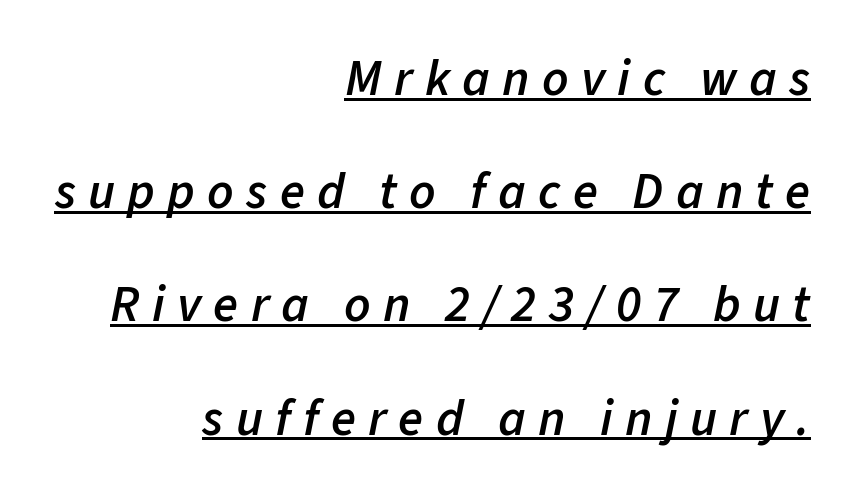
Q: Is the text bold? A: Semi-bold.
Q: Is the text italic (slanted)? A: Yes, it leans right by about 11 degrees.
Q: Is the text underlined? A: Yes.
Q: How is the paragraph aligned? A: Right-aligned.
Q: Is the spacing between letters normal or unusually wide? A: Unusually wide.
Q: Is the spacing between lines tight, normal or loose? A: Loose.
Q: Width (condensed, normal, or wide)? A: Normal.
Q: Stroke contrast? A: Low.
Q: x-height? A: Medium.
Q: Monospaced? A: No.
